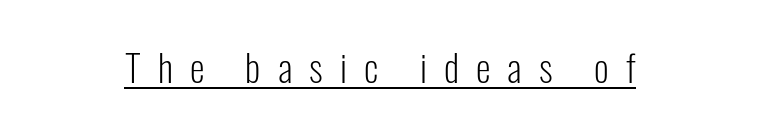
The image shows 38 px light, condensed sans-serif type, upright; set centered, unusually wide letter spacing (+0.45 em), underlined; low stroke contrast and a medium x-height.
